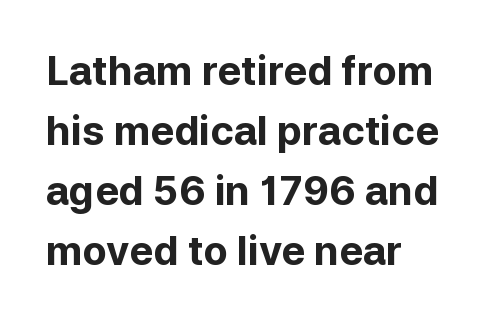
The image shows 40 px bold sans-serif type, upright; set left-aligned, normal line spacing (1.5x), normal letter spacing, not underlined; low stroke contrast and a medium x-height.
